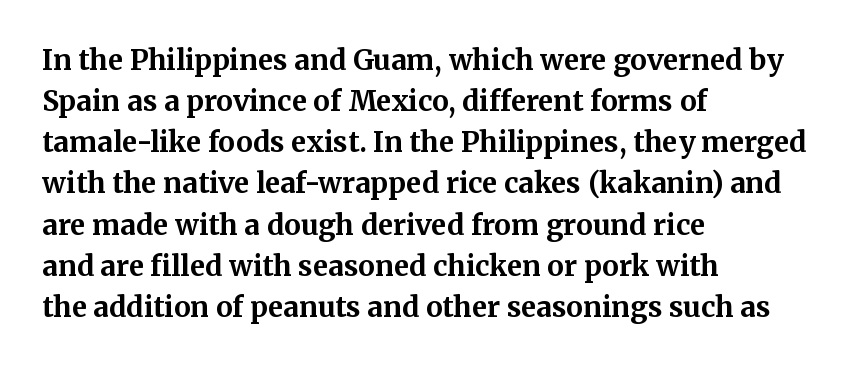
Descenders hang freely into open space. Does the copy run flush right? No — it runs flush left. The rendering uses a bold face; every stroke is thick and dark. The passage shown is typed in a proportional face where columns would drift. Nothing unusual about the tracking: characters are spaced as the font intends.
